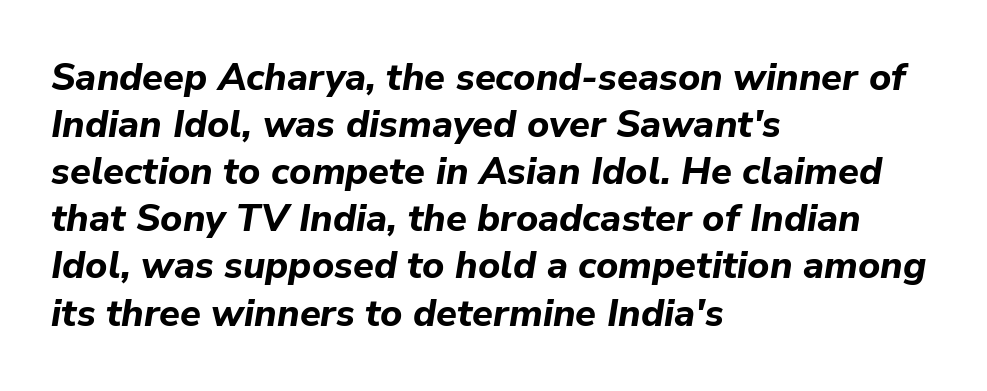
Q: Is the text bold? A: Yes.
Q: Is the text italic (slanted)? A: Yes, it leans right by about 9 degrees.
Q: Is the text underlined? A: No.
Q: How is the paragraph aligned? A: Left-aligned.
Q: Is the spacing between letters normal or unusually wide? A: Normal.
Q: Width (condensed, normal, or wide)? A: Normal.
Q: Stroke contrast? A: Low.
Q: x-height? A: Medium.
Q: Monospaced? A: No.
